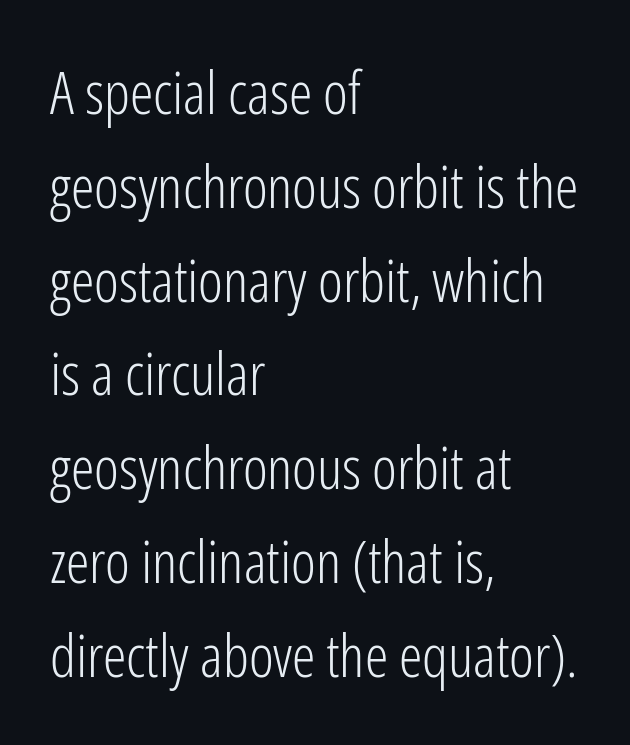
{"serif": "no", "italic": "no", "bold": "no", "weight": "light", "width": "condensed", "stroke_contrast": "low", "x_height": "medium", "monospaced": "no", "underline": "no", "align": "left", "line_spacing": "normal", "line_spacing_ratio": 1.59, "letter_spacing": "normal", "letter_spacing_em": 0.0, "glyph_px": 59}
